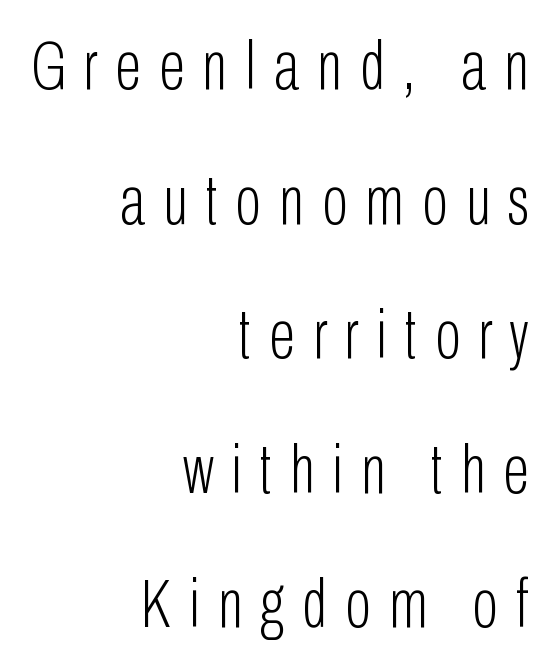
Q: Is the text bold? A: No.
Q: Is the text italic (slanted)? A: No, it is upright.
Q: Is the typeface a serif or a sans-serif typeface? A: Sans-serif.
Q: Is the text underlined? A: No.
Q: How is the paragraph aligned? A: Right-aligned.
Q: Is the spacing between letters normal or unusually wide? A: Unusually wide.
Q: Is the spacing between lines tight, normal or loose? A: Loose.
Q: Width (condensed, normal, or wide)? A: Condensed.
Q: Stroke contrast? A: Low.
Q: x-height? A: Medium.
Q: Monospaced? A: No.
